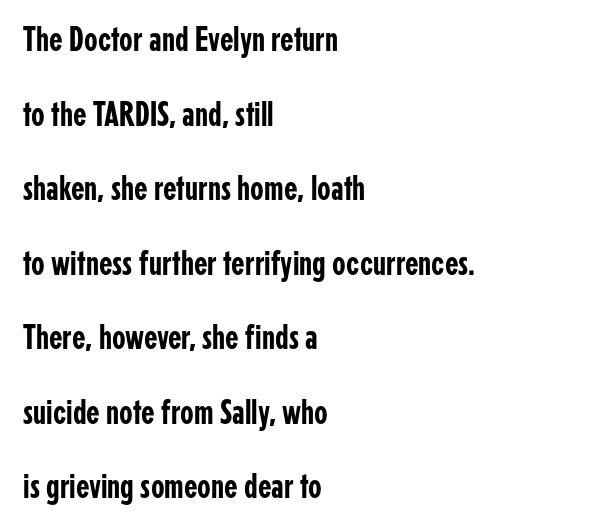
Spacing verdict: proportional, widths tailored to each character. No italicization has been applied; the sample stays upright. Compared with typical paragraphs, the rows here are farther apart. Regarding serifs, this sample does without them.
